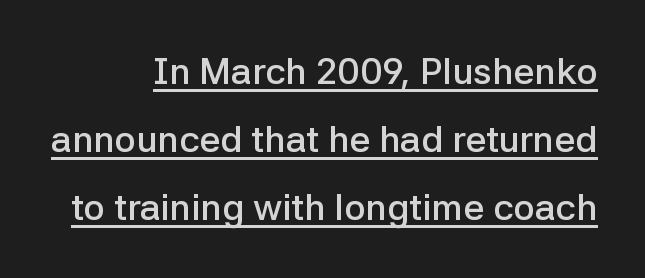
The image shows 37 px semibold sans-serif type, upright; set right-aligned, line spacing 1.84x, normal letter spacing, underlined; low stroke contrast and a medium x-height.
